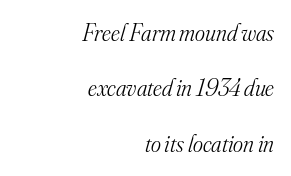
{"italic": "yes", "lean": "right", "slant_degrees": 16, "bold": "no", "underline": "no", "align": "right", "line_spacing": "loose", "line_spacing_ratio": 2.31, "letter_spacing": "normal", "letter_spacing_em": 0.0, "glyph_px": 24}
